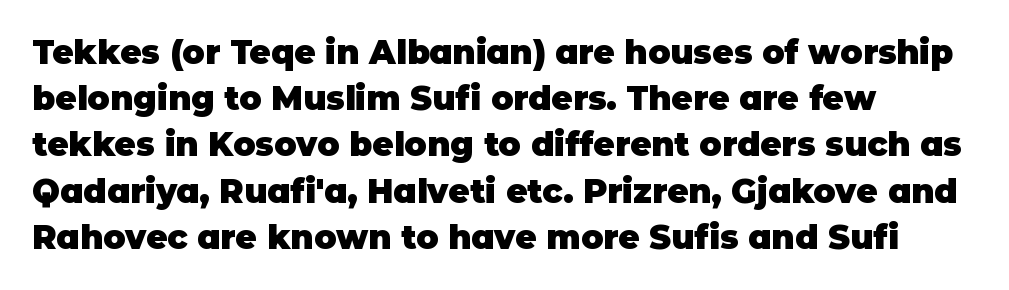
{"serif": "no", "italic": "no", "bold": "yes", "weight": "heavy", "width": "normal", "stroke_contrast": "low", "x_height": "large", "monospaced": "no", "underline": "no", "align": "left", "line_spacing": "normal", "line_spacing_ratio": 1.4, "letter_spacing": "normal", "letter_spacing_em": 0.0, "glyph_px": 33}
